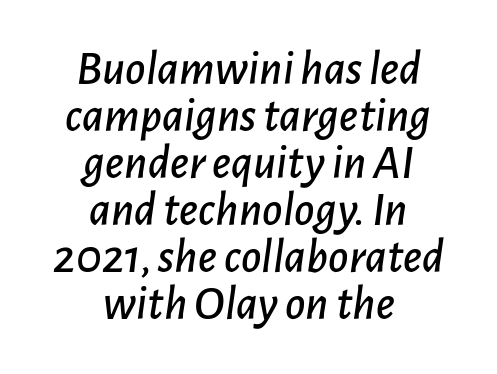
{"italic": "yes", "lean": "right", "slant_degrees": 7, "width": "normal", "stroke_contrast": "low", "x_height": "medium", "monospaced": "no", "underline": "no", "align": "center", "line_spacing": "tight", "line_spacing_ratio": 0.96, "letter_spacing": "normal", "letter_spacing_em": 0.0, "glyph_px": 49}
